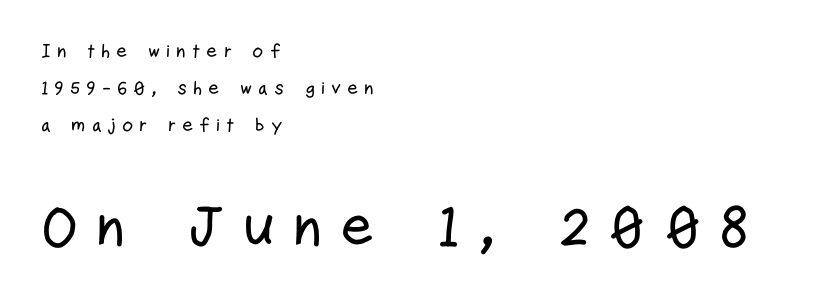
Tracking here is generous; glyphs stand well apart from one another. Each new line begins a long way beneath the previous one. The second block has been scaled up relative to the first. Is the block centered? No — it sits flush against the left margin.
